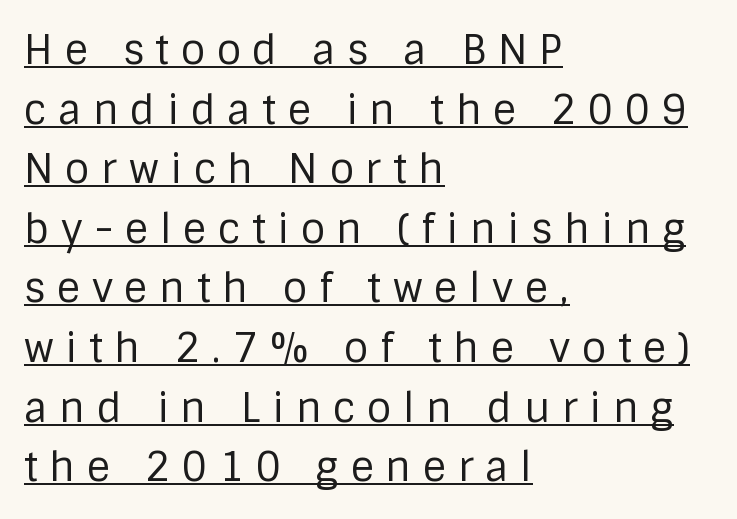
{"serif": "no", "italic": "no", "bold": "no", "weight": "regular", "width": "normal", "stroke_contrast": "low", "x_height": "large", "monospaced": "no", "underline": "yes", "align": "left", "line_spacing": "normal", "line_spacing_ratio": 1.49, "letter_spacing": "wide", "letter_spacing_em": 0.29, "glyph_px": 40}
